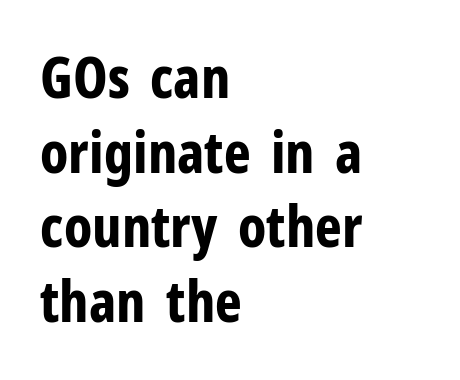
Q: Is the text bold? A: Yes.
Q: Is the text italic (slanted)? A: No, it is upright.
Q: Is the typeface a serif or a sans-serif typeface? A: Sans-serif.
Q: Is the text underlined? A: No.
Q: How is the paragraph aligned? A: Left-aligned.
Q: Is the spacing between letters normal or unusually wide? A: Normal.
Q: Is the spacing between lines tight, normal or loose? A: Normal.
Q: Width (condensed, normal, or wide)? A: Condensed.
Q: Stroke contrast? A: Low.
Q: x-height? A: Medium.
Q: Monospaced? A: No.
